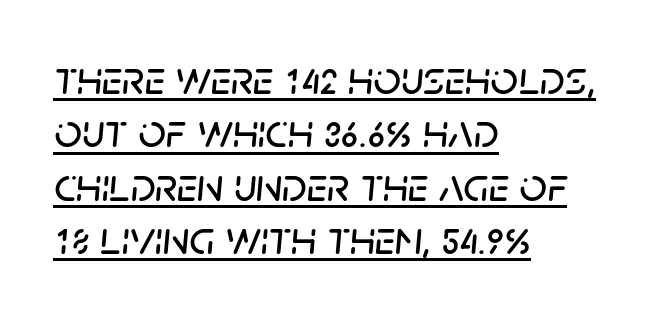
{"italic": "yes", "lean": "right", "slant_degrees": 5, "width": "normal", "stroke_contrast": "low", "x_height": "large", "monospaced": "no", "underline": "yes", "align": "left", "line_spacing": "tight", "line_spacing_ratio": 1.11, "letter_spacing": "normal", "letter_spacing_em": 0.0, "glyph_px": 48}
